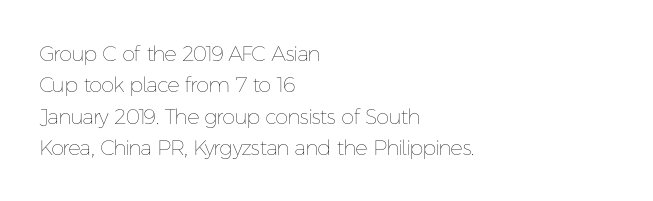
The image shows 21 px text type, upright; set left-aligned, normal line spacing (1.49x), normal letter spacing, not underlined.
